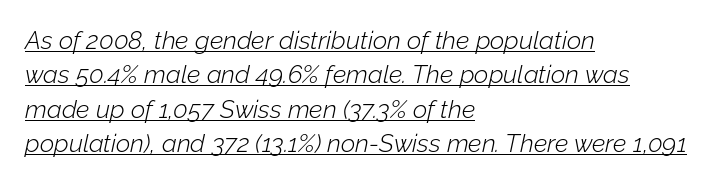
{"italic": "yes", "lean": "right", "slant_degrees": 12, "bold": "no", "underline": "yes", "align": "left", "line_spacing": "normal", "line_spacing_ratio": 1.38, "letter_spacing": "normal", "letter_spacing_em": 0.0, "glyph_px": 25}
